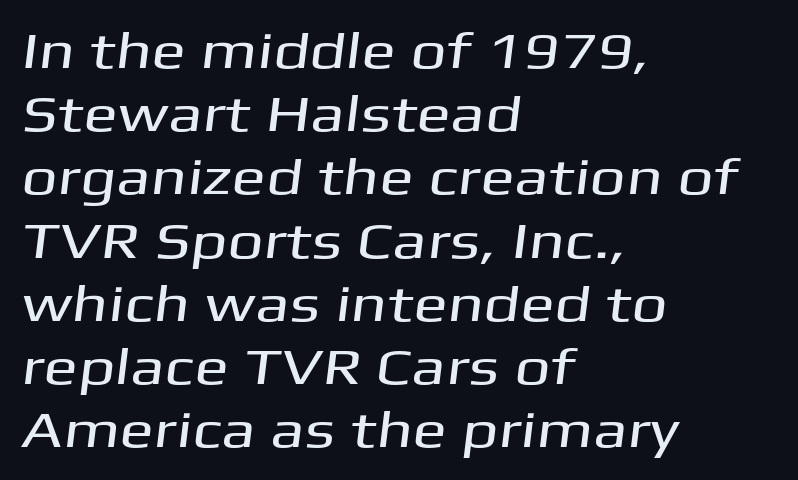
The image shows 51 px wide sans-serif type; set left-aligned, line spacing 1.24x, normal letter spacing, not underlined; medium stroke contrast and a medium x-height.
